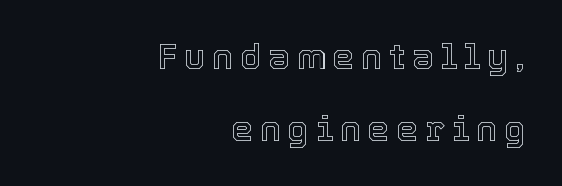
The image shows 35 px text type, upright; set right-aligned, loose line spacing (2.06x), unusually wide letter spacing (+0.2 em), not underlined; a medium x-height.
